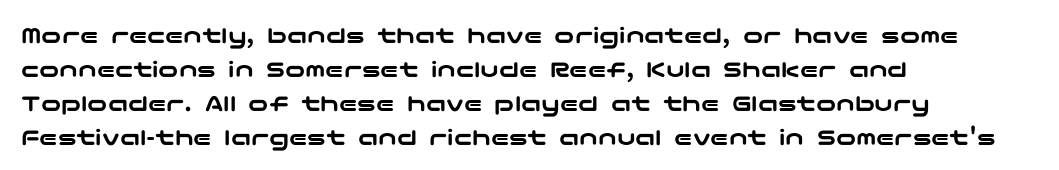
Q: Is the text italic (slanted)? A: No, it is upright.
Q: Is the text underlined? A: No.
Q: How is the paragraph aligned? A: Left-aligned.
Q: Is the spacing between letters normal or unusually wide? A: Normal.
Q: Is the spacing between lines tight, normal or loose? A: Normal.
